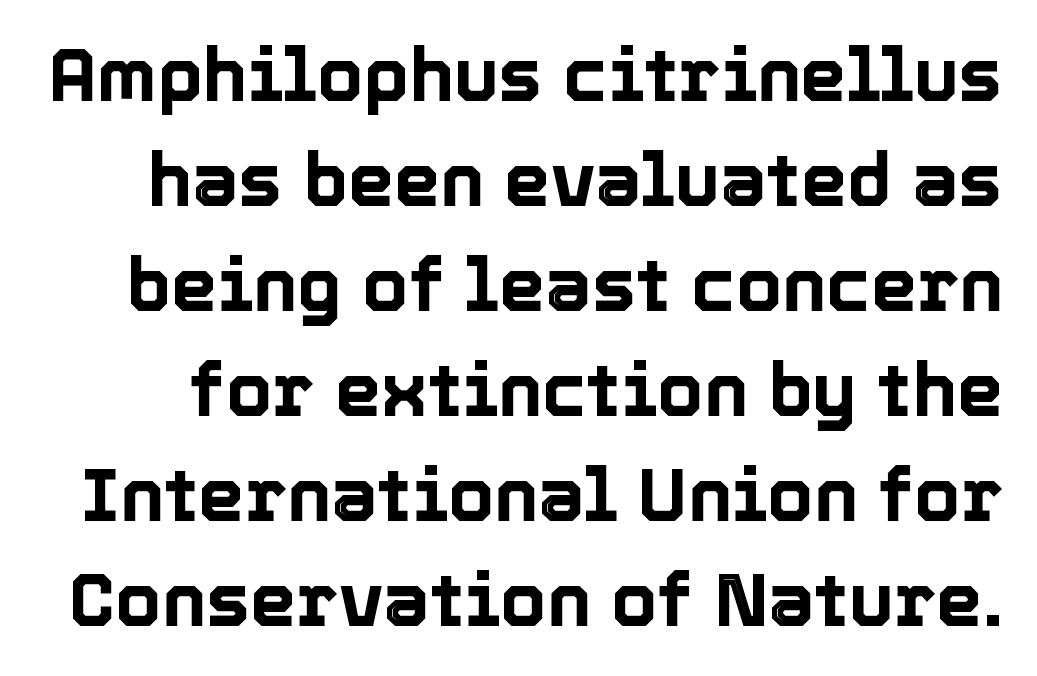
{"italic": "no", "width": "normal", "x_height": "medium", "monospaced": "no", "underline": "no", "line_spacing": "normal", "line_spacing_ratio": 1.42, "letter_spacing": "normal", "letter_spacing_em": 0.0, "glyph_px": 74}
